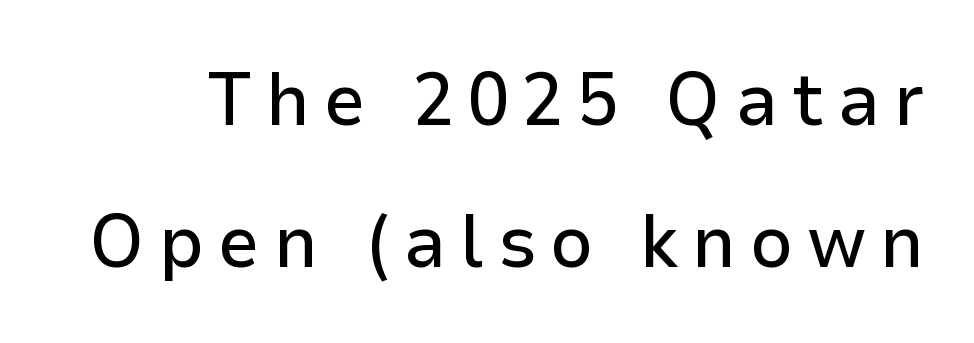
Type without underlining. Here the designer chose a conventional face with non-uniform glyph widths. Serifs: no, the terminals of the letterforms are clean. The specimen reads as upright at a glance.
